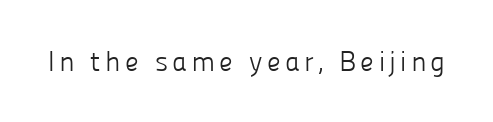
Q: Is the text bold? A: No.
Q: Is the text italic (slanted)? A: No, it is upright.
Q: Is the typeface a serif or a sans-serif typeface? A: Sans-serif.
Q: Is the text underlined? A: No.
Q: Width (condensed, normal, or wide)? A: Normal.
Q: Stroke contrast? A: Low.
Q: x-height? A: Medium.
Q: Monospaced? A: No.
